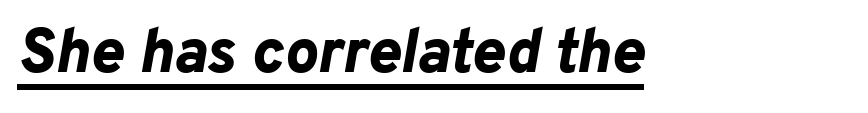
The rendering uses natural spacing where letterforms have individual widths. You can tell it's italic because the verticals aren't actually vertical. How heavy is the stroke? Heavy — this is a bold. In terms of letterspacing, this is plain default setting. Underlined type.
